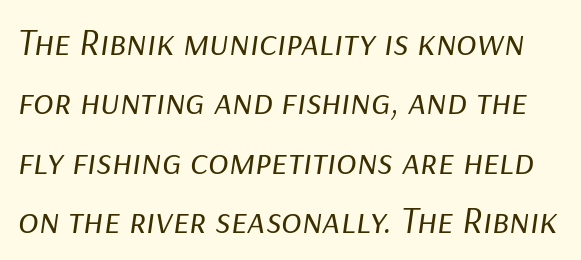
{"italic": "yes", "lean": "right", "slant_degrees": 9, "bold": "no", "weight": "regular", "width": "normal", "stroke_contrast": "low", "x_height": "medium", "monospaced": "no", "underline": "no", "line_spacing": "normal", "line_spacing_ratio": 1.56, "letter_spacing": "normal", "letter_spacing_em": 0.0, "glyph_px": 38}
